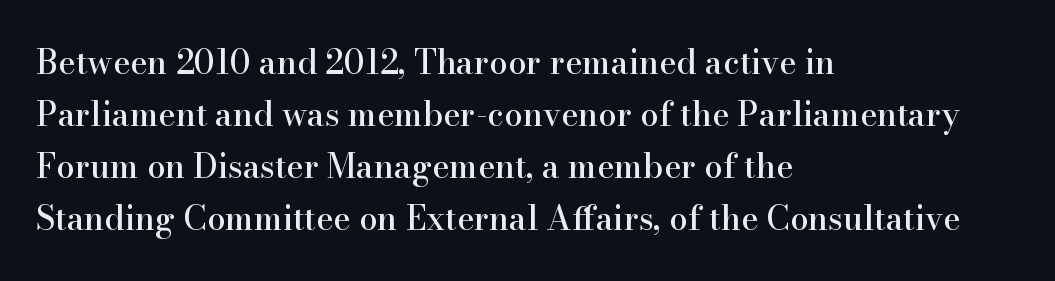
The image shows 33 px serif type, upright; set left-aligned, normal line spacing (1.58x), normal letter spacing, not underlined; high stroke contrast and a small x-height.
